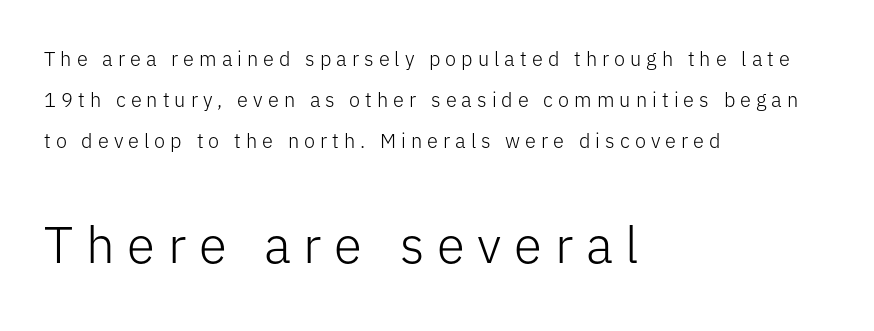
The image shows 51 px light sans-serif type, upright; set left-aligned, loose line spacing (2.05x), unusually wide letter spacing (+0.25 em), not underlined; the second (bottom) block is 2.55x larger; low stroke contrast and a medium x-height.
